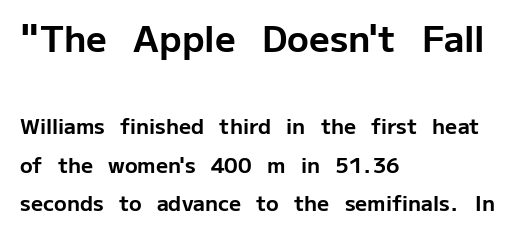
Do the letters lean? They stand straight. The horizontal fit of the characters is conventional and even. The passage shown is emphatically bold. Type size steps down from the first block to the second. This rendering features lettering with no underline. Is this a fixed-width face? No — the glyphs have proportional, varying widths.
